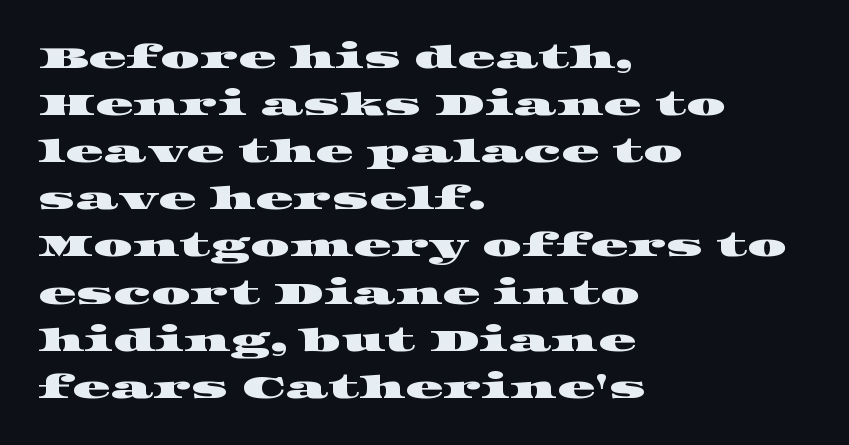
Reading down the column, the eye jumps a familiar distance to each next line. Short note: letters normally spaced. Is this a fixed-width face? No — the glyphs have proportional, varying widths. Reading down the block, your eye returns to a fixed left position each line. The words here are not underlined.
